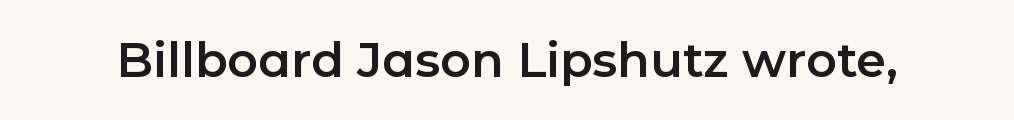
{"serif": "no", "italic": "no", "width": "normal", "stroke_contrast": "low", "x_height": "medium", "monospaced": "no", "underline": "no", "letter_spacing": "normal", "letter_spacing_em": 0.0, "glyph_px": 48}
